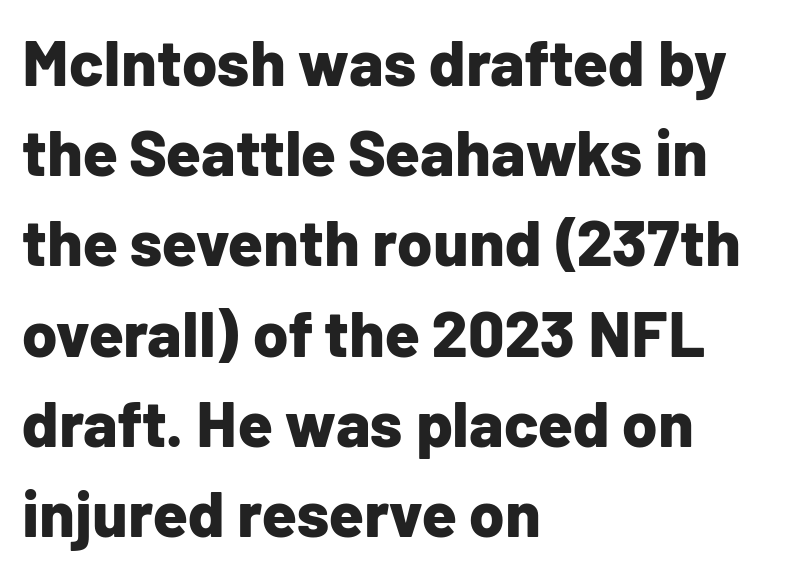
A typesetter would call this proportional, since set widths differ per character. The glyphs in this specimen are sans serif. Interline gaps are of average width in this sample. Teacher's note: observe the even left margin — that is flush-left alignment. Nobody touched the tracking dial on this one.
